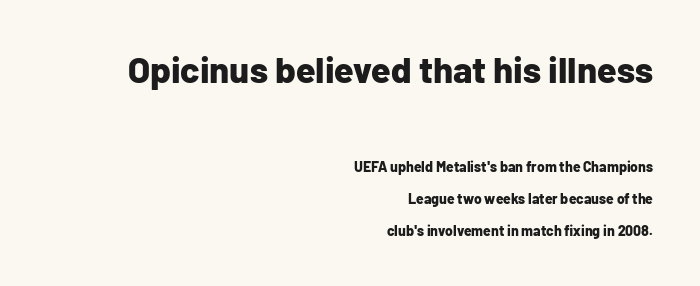
{"serif": "no", "italic": "no", "bold": "yes", "weight": "bold", "width": "normal", "stroke_contrast": "low", "x_height": "medium", "monospaced": "no", "underline": "no", "align": "right", "line_spacing": "loose", "line_spacing_ratio": 2.28, "letter_spacing": "normal", "letter_spacing_em": 0.0, "larger_block": "first", "size_ratio": 2.57, "glyph_px": 36}
